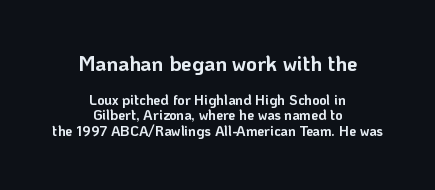
Q: Is the text bold? A: Yes.
Q: Is the text italic (slanted)? A: No, it is upright.
Q: Is the text underlined? A: No.
Q: How is the paragraph aligned? A: Centered.
Q: Is the spacing between letters normal or unusually wide? A: Normal.
Q: Is the spacing between lines tight, normal or loose? A: Tight.
Q: Which block of text is set in a larger size, the first (top) or the second (bottom)? A: The first (top) one.
